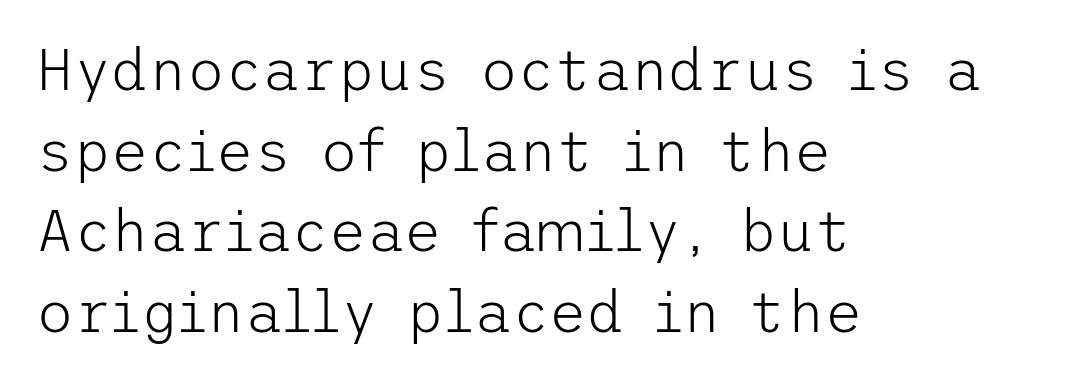
{"serif": "no", "italic": "no", "bold": "no", "weight": "light", "width": "normal", "stroke_contrast": "low", "x_height": "medium", "underline": "no", "align": "left", "line_spacing": "normal", "line_spacing_ratio": 1.39, "letter_spacing": "normal", "letter_spacing_em": 0.0, "glyph_px": 58}
